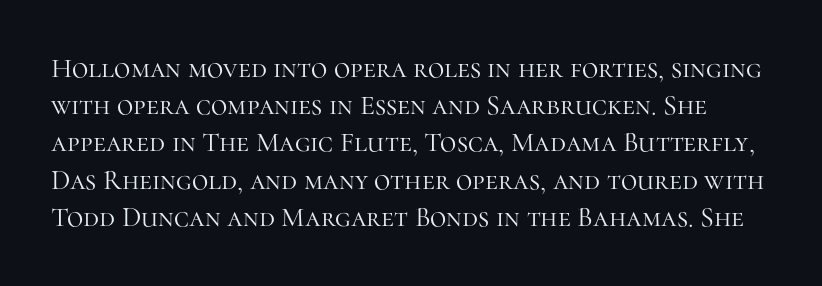
The face looks like a standard text weight, possibly lighter. Is this a fixed-width face? No — the glyphs have proportional, varying widths. Tracking value appears to be zero — textbook default spacing. How would I describe the line gaps? Plain and ordinary.
